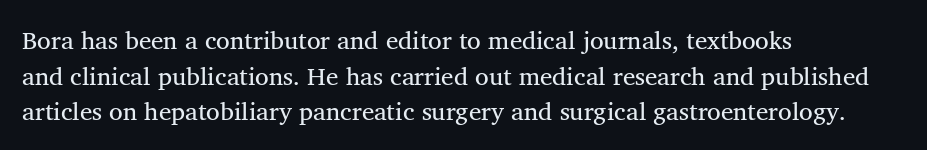
The image shows 25 px text type; set left-aligned, normal line spacing (1.43x), normal letter spacing, not underlined.
